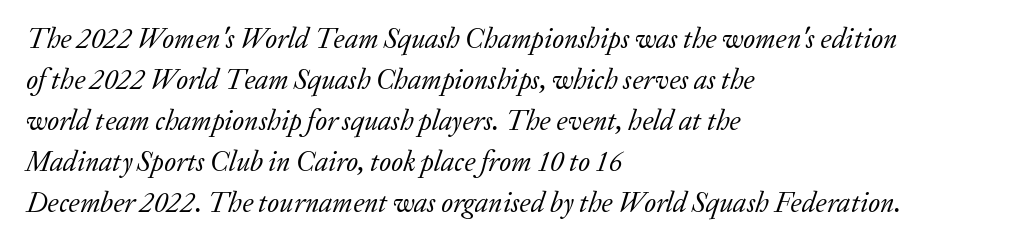
{"serif": "yes", "italic": "yes", "lean": "right", "slant_degrees": 20, "bold": "no", "weight": "regular", "width": "normal", "stroke_contrast": "low", "x_height": "medium", "monospaced": "no", "underline": "no", "align": "left", "line_spacing": "normal", "line_spacing_ratio": 1.46, "letter_spacing": "normal", "letter_spacing_em": 0.0, "glyph_px": 28}
